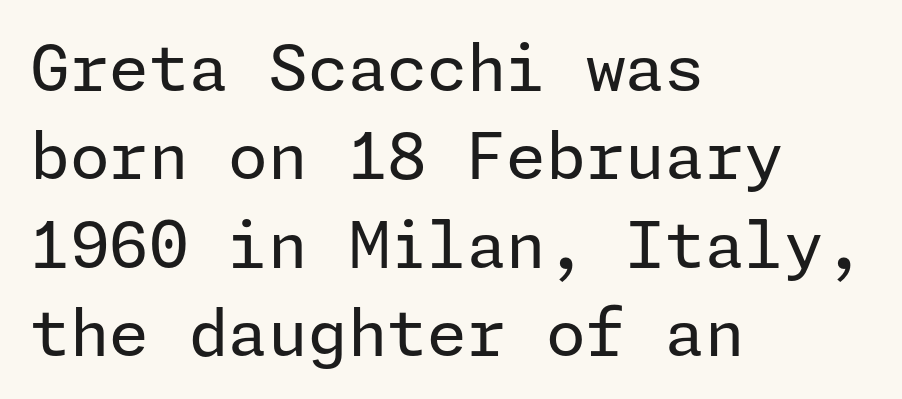
Unlike a traditional serif, this face leaves its strokes unadorned. Reading down the column, the eye jumps a familiar distance to each next line. Style check: upright. Glance below the letters and you will spot only blank space.
